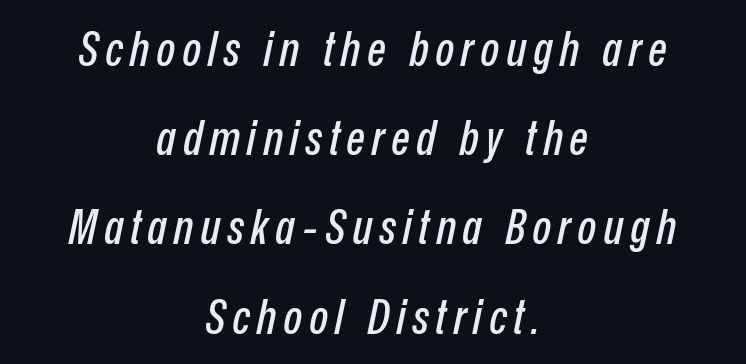
{"italic": "yes", "lean": "right", "slant_degrees": 12, "width": "condensed", "stroke_contrast": "low", "x_height": "medium", "monospaced": "no", "underline": "no", "align": "center", "line_spacing_ratio": 1.82, "glyph_px": 49}
